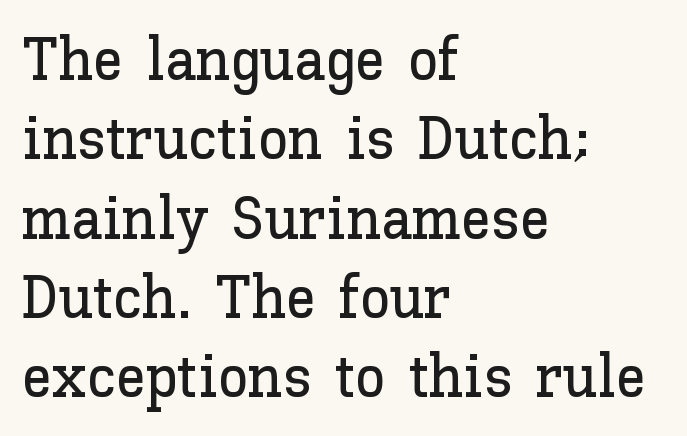
These lines keep a tight, regular rhythm from letter to letter. Rendered with straight, roman letterforms. The face used here is proportionally spaced, like ordinary book or web type. One-word summary of the alignment: left. The area under the type is left untouched. The passage shown stacks its lines at a standard gap.
